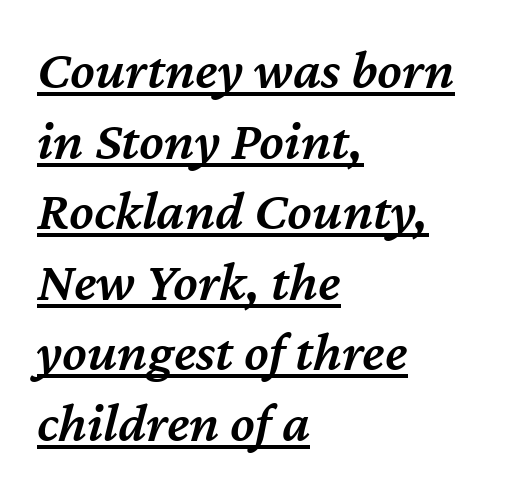
{"italic": "yes", "lean": "right", "slant_degrees": 12, "bold": "semi", "weight": "semibold", "width": "normal", "stroke_contrast": "medium", "x_height": "medium", "monospaced": "no", "underline": "yes", "align": "left", "line_spacing": "normal", "line_spacing_ratio": 1.26, "letter_spacing": "normal", "letter_spacing_em": 0.0, "glyph_px": 56}
